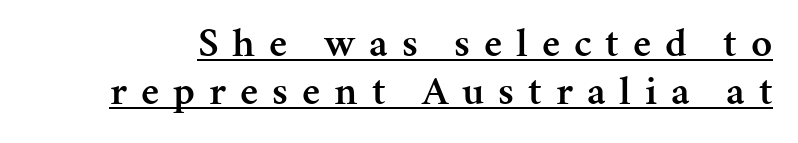
{"serif": "yes", "italic": "no", "bold": "semi", "weight": "semibold", "width": "normal", "stroke_contrast": "medium", "x_height": "medium", "monospaced": "no", "underline": "yes", "line_spacing_ratio": 1.18, "letter_spacing": "wide", "letter_spacing_em": 0.34, "glyph_px": 41}
